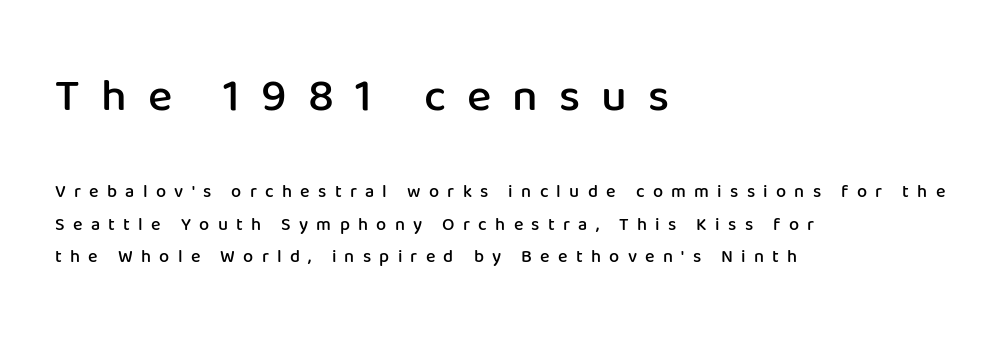
{"serif": "no", "italic": "no", "bold": "semi", "weight": "semibold", "width": "normal", "stroke_contrast": "low", "x_height": "medium", "monospaced": "no", "underline": "no", "align": "left", "line_spacing_ratio": 1.81, "letter_spacing": "wide", "letter_spacing_em": 0.46, "larger_block": "first", "size_ratio": 2.56, "glyph_px": 46}
